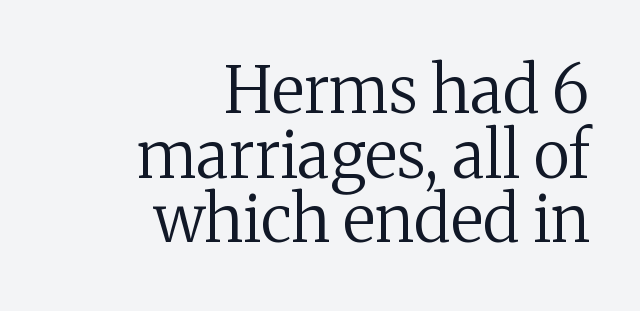
Q: Is the text bold? A: No.
Q: Is the text italic (slanted)? A: No, it is upright.
Q: Is the typeface a serif or a sans-serif typeface? A: Serif.
Q: Is the text underlined? A: No.
Q: How is the paragraph aligned? A: Right-aligned.
Q: Is the spacing between letters normal or unusually wide? A: Normal.
Q: Is the spacing between lines tight, normal or loose? A: Tight.
Q: Width (condensed, normal, or wide)? A: Normal.
Q: Stroke contrast? A: Medium.
Q: x-height? A: Medium.
Q: Monospaced? A: No.
